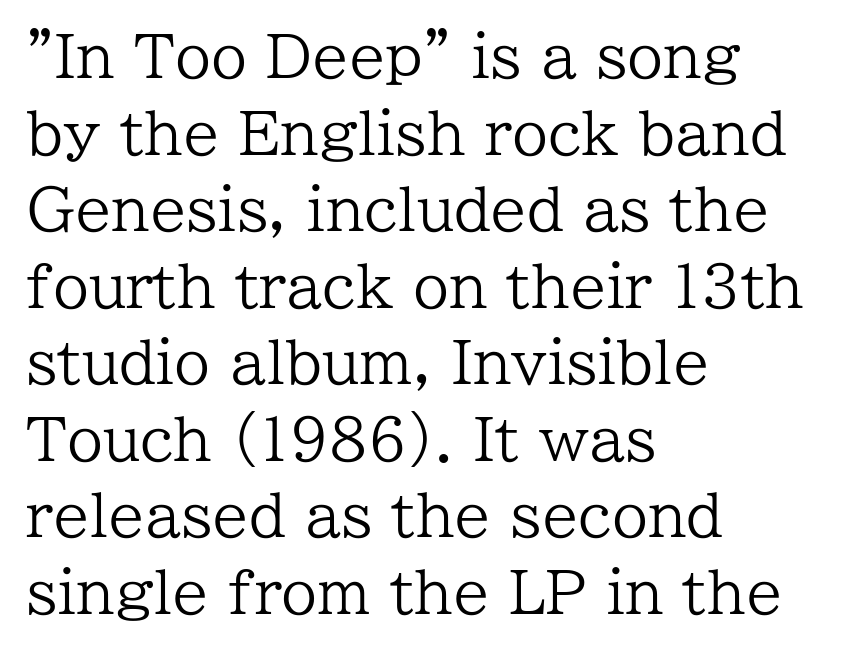
Q: Is the text bold? A: No.
Q: Is the text italic (slanted)? A: No, it is upright.
Q: Is the typeface a serif or a sans-serif typeface? A: Serif.
Q: Is the text underlined? A: No.
Q: How is the paragraph aligned? A: Left-aligned.
Q: Is the spacing between letters normal or unusually wide? A: Normal.
Q: Is the spacing between lines tight, normal or loose? A: Normal.
Q: Width (condensed, normal, or wide)? A: Normal.
Q: Stroke contrast? A: Low.
Q: x-height? A: Medium.
Q: Monospaced? A: No.
